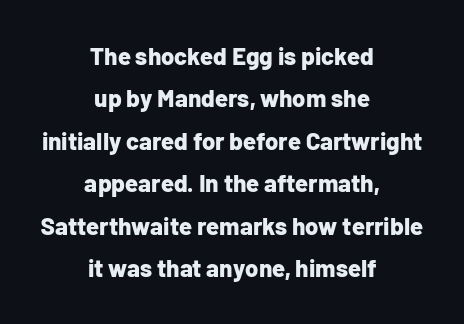
{"italic": "no", "bold": "yes", "underline": "no", "align": "center", "line_spacing_ratio": 1.77, "letter_spacing": "normal", "letter_spacing_em": 0.0, "glyph_px": 24}
